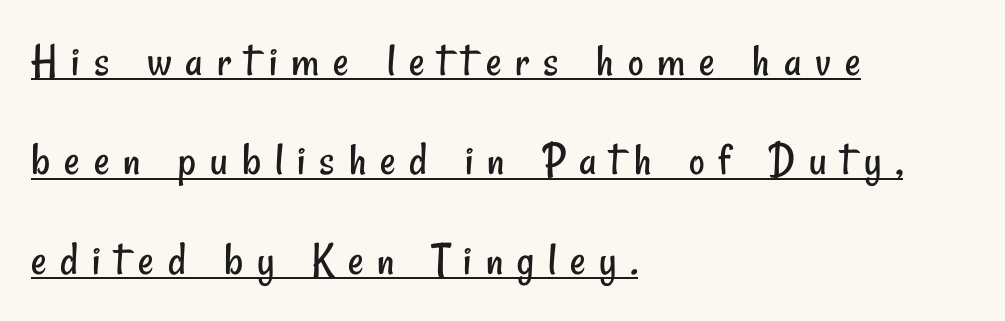
The image shows 48 px regular-weight, condensed sans-serif type; set left-aligned, loose line spacing (2.07x), unusually wide letter spacing (+0.29 em), underlined; low stroke contrast and a small x-height.
